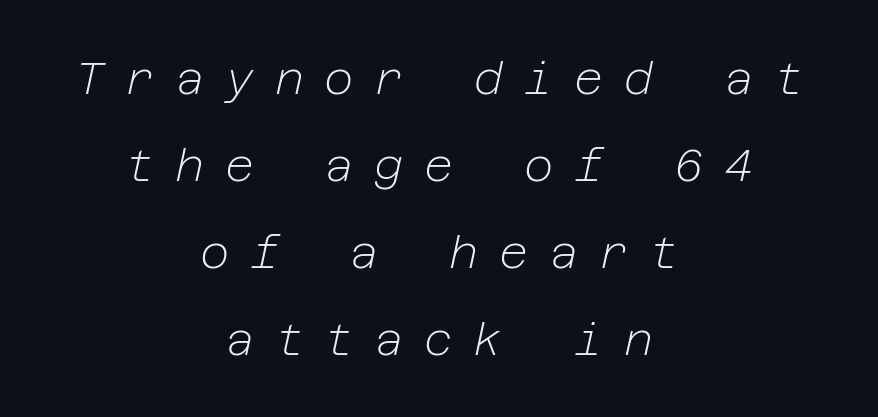
The image shows 45 px light type, italic (leaning right); set centered, loose line spacing (1.93x), unusually wide letter spacing (+0.46 em), not underlined; low stroke contrast and a medium x-height.
